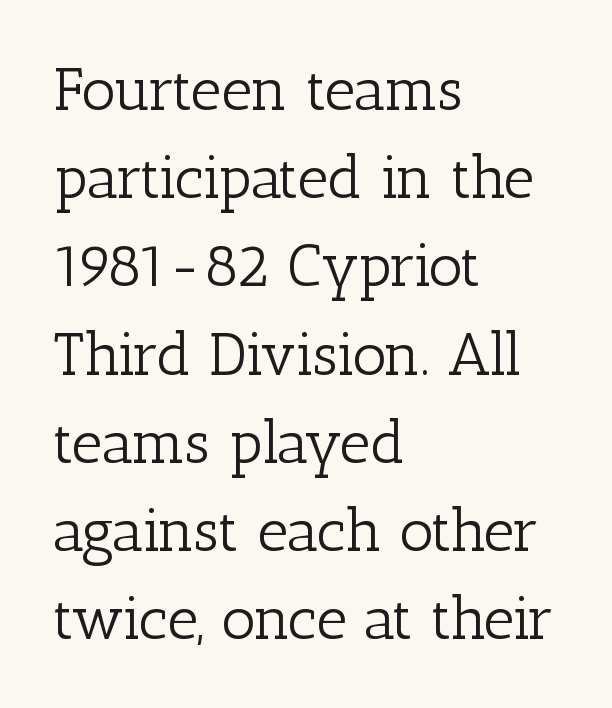
Q: Is the text bold? A: No.
Q: Is the text italic (slanted)? A: No, it is upright.
Q: Is the typeface a serif or a sans-serif typeface? A: Serif.
Q: Is the text underlined? A: No.
Q: How is the paragraph aligned? A: Left-aligned.
Q: Is the spacing between letters normal or unusually wide? A: Normal.
Q: Is the spacing between lines tight, normal or loose? A: Normal.
Q: Width (condensed, normal, or wide)? A: Normal.
Q: Stroke contrast? A: Low.
Q: x-height? A: Medium.
Q: Monospaced? A: No.
